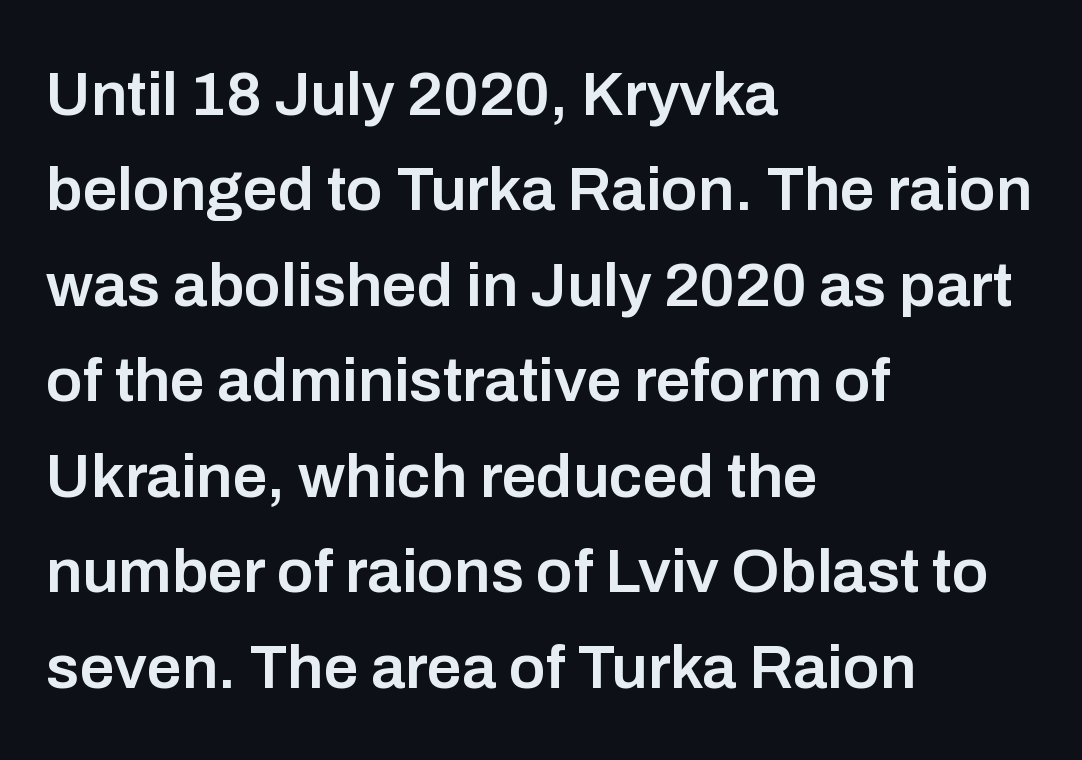
The image shows 62 px semibold sans-serif type, upright; set left-aligned, normal line spacing (1.54x), normal letter spacing, not underlined; low stroke contrast and a medium x-height.
